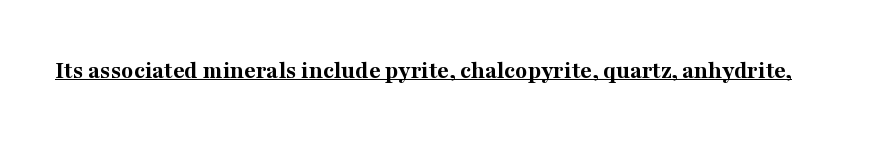
Q: Is the text bold? A: Yes.
Q: Is the text italic (slanted)? A: No, it is upright.
Q: Is the text underlined? A: Yes.
Q: Is the spacing between letters normal or unusually wide? A: Normal.
